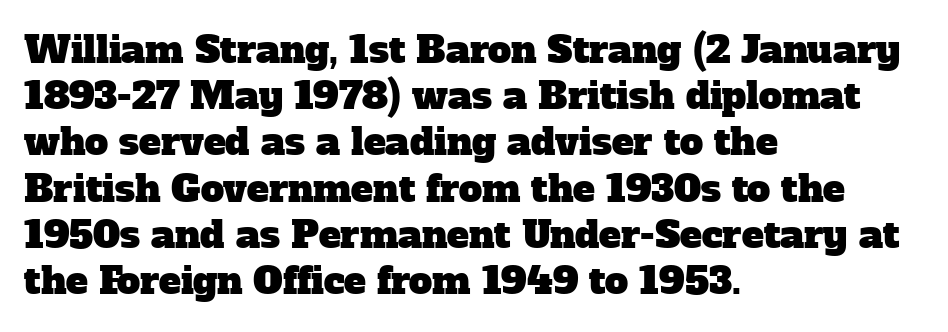
Q: Is the typeface a serif or a sans-serif typeface? A: Serif.
Q: Is the text underlined? A: No.
Q: How is the paragraph aligned? A: Left-aligned.
Q: Is the spacing between letters normal or unusually wide? A: Normal.
Q: Is the spacing between lines tight, normal or loose? A: Normal.
Q: Width (condensed, normal, or wide)? A: Normal.
Q: Stroke contrast? A: Low.
Q: x-height? A: Medium.
Q: Monospaced? A: No.
